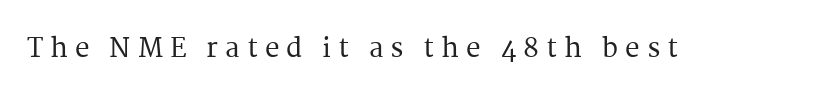
Q: Is the text italic (slanted)? A: No, it is upright.
Q: Is the text underlined? A: No.
Q: Is the spacing between letters normal or unusually wide? A: Unusually wide.
